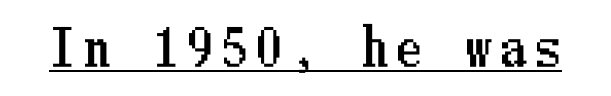
{"italic": "no", "width": "condensed", "stroke_contrast": "low", "x_height": "medium", "underline": "yes", "letter_spacing": "wide", "letter_spacing_em": 0.21, "glyph_px": 49}
